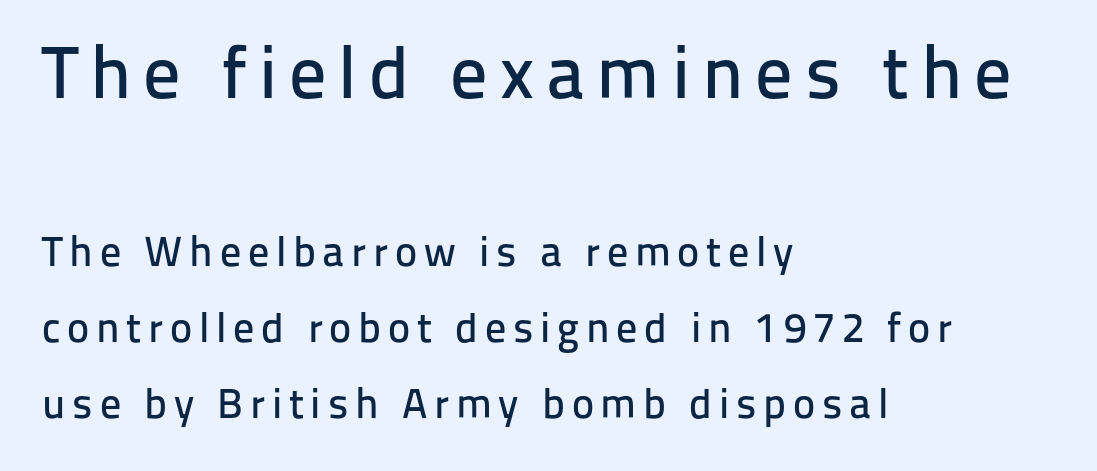
Caption: multi-line text, flush left, ragged right. The words here are not underlined. The first block has been scaled up relative to the second. Looks like regular typesetting: each glyph gets only the width it needs. Vertical strokes here are truly vertical.
